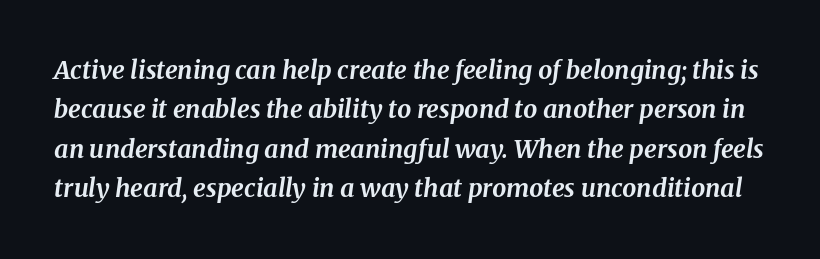
The image shows 25 px bold type, italic (leaning right); set normal line spacing (1.58x), normal letter spacing, not underlined.
